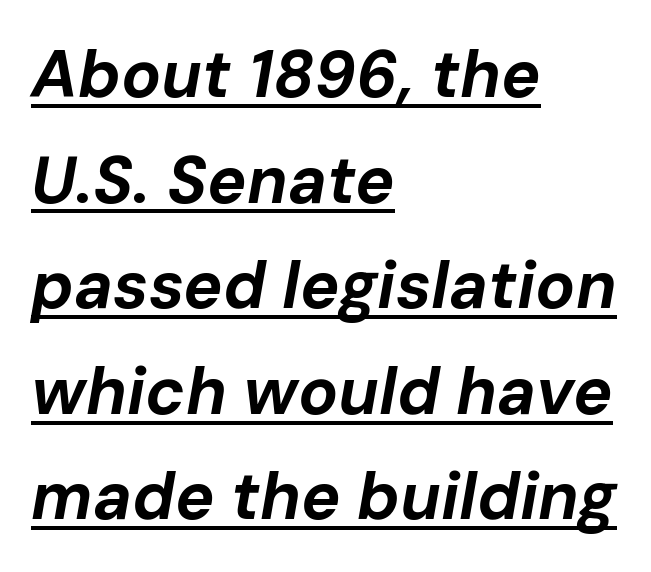
The lines in this sample share a left origin and differ only in where they stop. How heavy is the stroke? Heavy — this is a bold. Emphasis-style slanted type is in use. Compared with typical body copy, the letter spacing here is the same. A typesetter would call this leading conventional body-copy spacing. This is underlined copy, the kind a proofreader might mark for attention.
